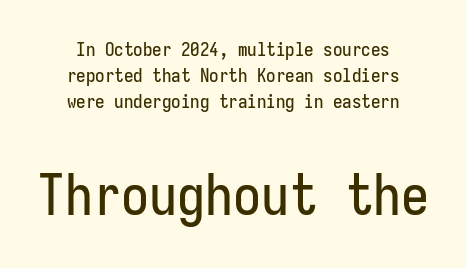
{"serif": "no", "italic": "no", "width": "condensed", "stroke_contrast": "low", "x_height": "medium", "monospaced": "yes", "underline": "no", "align": "center", "line_spacing": "normal", "line_spacing_ratio": 1.37, "letter_spacing": "normal", "letter_spacing_em": 0.0, "larger_block": "second", "size_ratio": 2.95, "glyph_px": 56}
